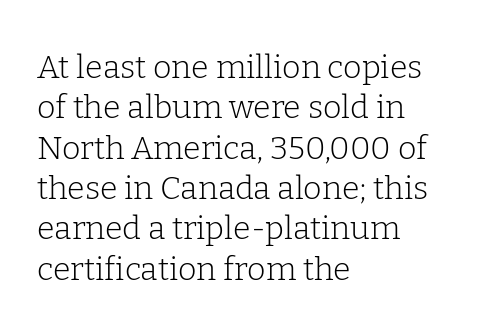
Q: Is the text bold? A: No.
Q: Is the text italic (slanted)? A: No, it is upright.
Q: Is the typeface a serif or a sans-serif typeface? A: Serif.
Q: Is the text underlined? A: No.
Q: How is the paragraph aligned? A: Left-aligned.
Q: Is the spacing between letters normal or unusually wide? A: Normal.
Q: Is the spacing between lines tight, normal or loose? A: Normal.
Q: Width (condensed, normal, or wide)? A: Normal.
Q: Stroke contrast? A: Low.
Q: x-height? A: Medium.
Q: Monospaced? A: No.
